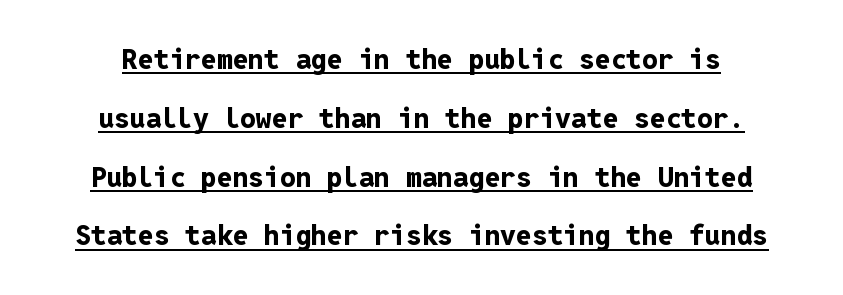
The image shows 28 px bold sans-serif type, upright, monospaced; set centered, loose line spacing (2.1x), normal letter spacing, underlined; low stroke contrast and a medium x-height.
